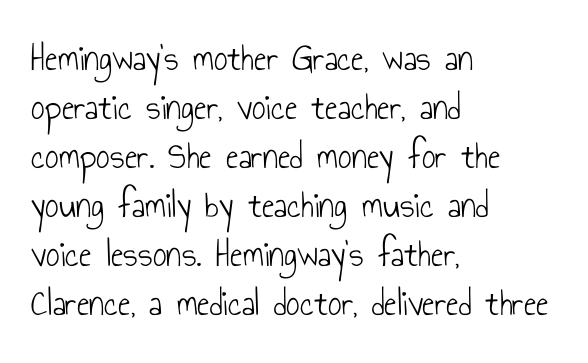
{"serif": "no", "italic": "no", "bold": "no", "weight": "light", "width": "condensed", "stroke_contrast": "low", "x_height": "small", "monospaced": "no", "underline": "no", "align": "left", "line_spacing": "normal", "line_spacing_ratio": 1.29, "letter_spacing": "normal", "letter_spacing_em": 0.0, "glyph_px": 38}
